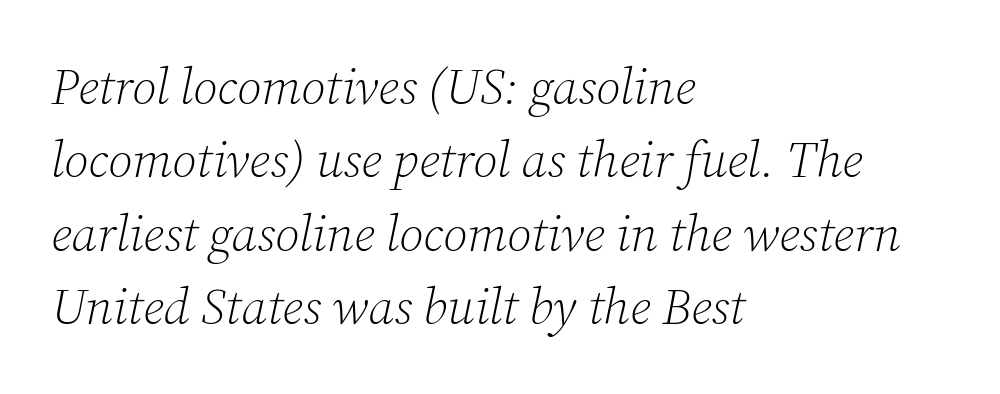
Q: Is the text bold? A: No.
Q: Is the text italic (slanted)? A: Yes, it leans right by about 12 degrees.
Q: Is the typeface a serif or a sans-serif typeface? A: Serif.
Q: Is the text underlined? A: No.
Q: How is the paragraph aligned? A: Left-aligned.
Q: Is the spacing between letters normal or unusually wide? A: Normal.
Q: Is the spacing between lines tight, normal or loose? A: Normal.
Q: Width (condensed, normal, or wide)? A: Normal.
Q: Stroke contrast? A: Low.
Q: x-height? A: Medium.
Q: Monospaced? A: No.
